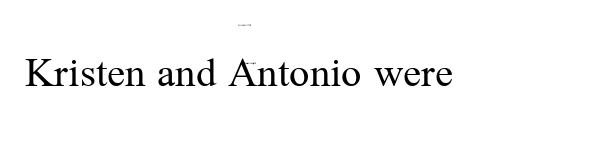
Q: Is the text bold? A: No.
Q: Is the text italic (slanted)? A: No, it is upright.
Q: Is the typeface a serif or a sans-serif typeface? A: Serif.
Q: Is the text underlined? A: No.
Q: Is the spacing between letters normal or unusually wide? A: Normal.
Q: Width (condensed, normal, or wide)? A: Normal.
Q: Stroke contrast? A: Medium.
Q: x-height? A: Medium.
Q: Monospaced? A: No.
